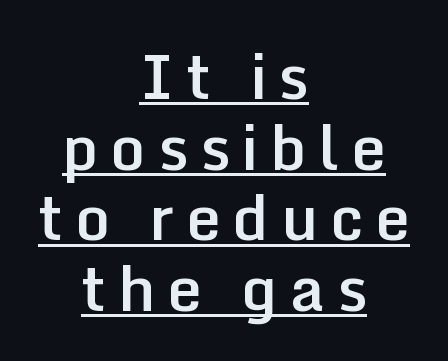
The image shows 62 px semibold sans-serif type, upright; set centered, tight line spacing (1.14x), underlined; low stroke contrast and a medium x-height.
